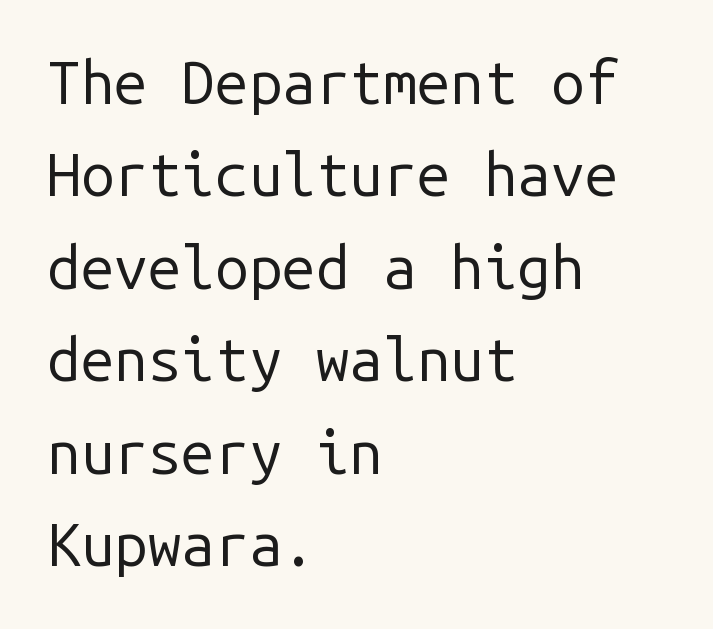
Note: no serifs on the glyphs. Type without underlining. Typeset ragged right — the left edge is the straight one. Ordinary non-slanted type is in use. Think of a typewriter: that constant character pitch is what you see here. Each word holds together tightly as a unit, with standard inter-letter gaps.
